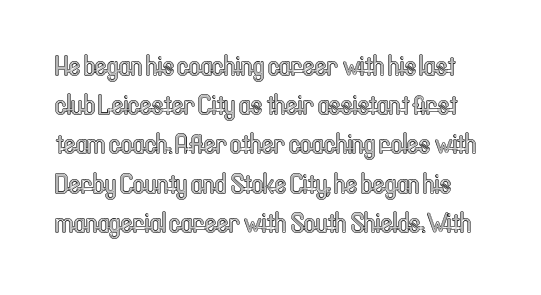
The image shows 28 px condensed type, upright; set normal line spacing (1.4x), normal letter spacing, not underlined; a medium x-height.
